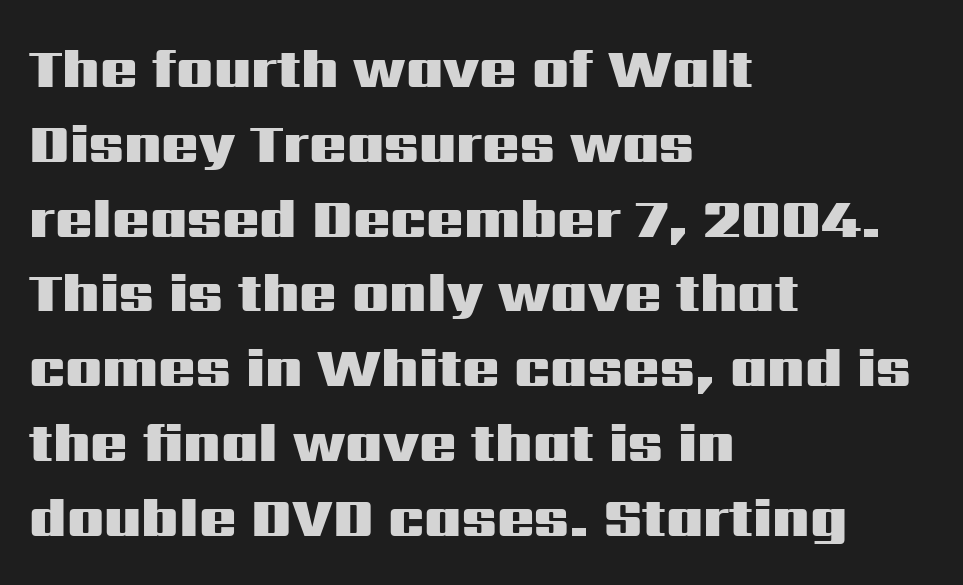
{"serif": "no", "italic": "no", "bold": "yes", "weight": "heavy", "width": "wide", "stroke_contrast": "medium", "x_height": "medium", "monospaced": "no", "underline": "no", "align": "left", "line_spacing": "normal", "line_spacing_ratio": 1.36, "letter_spacing": "normal", "letter_spacing_em": 0.0, "glyph_px": 55}
